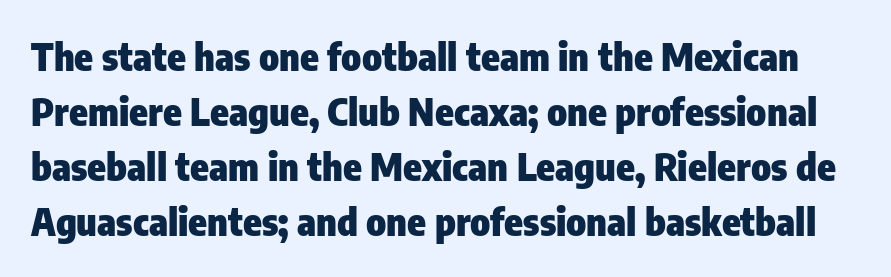
Q: Is the text bold? A: Yes.
Q: Is the text italic (slanted)? A: No, it is upright.
Q: Is the typeface a serif or a sans-serif typeface? A: Sans-serif.
Q: Is the text underlined? A: No.
Q: Is the spacing between letters normal or unusually wide? A: Normal.
Q: Is the spacing between lines tight, normal or loose? A: Normal.
Q: Width (condensed, normal, or wide)? A: Condensed.
Q: Stroke contrast? A: Low.
Q: x-height? A: Medium.
Q: Monospaced? A: No.
